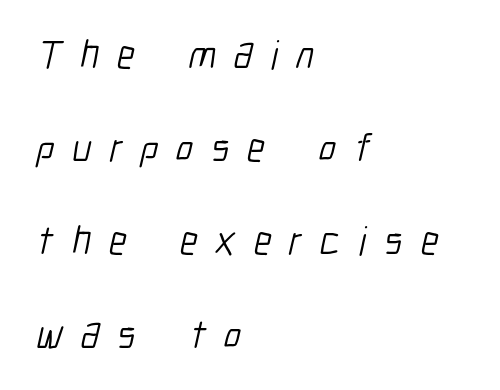
{"serif": "no", "bold": "no", "weight": "light", "width": "condensed", "stroke_contrast": "low", "x_height": "medium", "monospaced": "no", "underline": "no", "align": "left", "line_spacing": "loose", "line_spacing_ratio": 2.33, "letter_spacing": "wide", "letter_spacing_em": 0.45, "glyph_px": 40}
